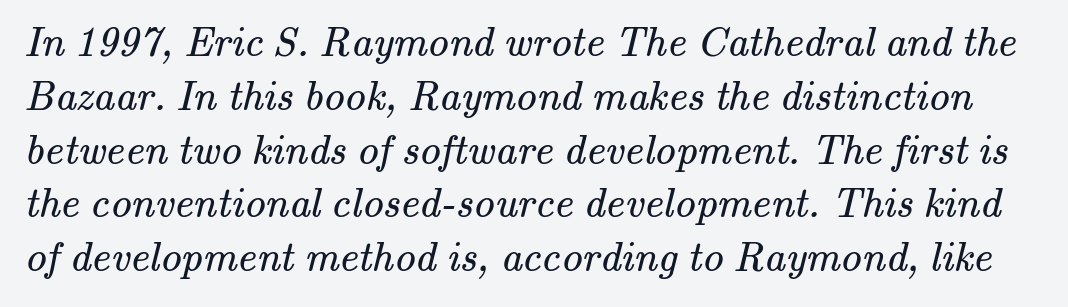
Q: Is the text bold? A: No.
Q: Is the typeface a serif or a sans-serif typeface? A: Serif.
Q: Is the text underlined? A: No.
Q: Is the spacing between letters normal or unusually wide? A: Normal.
Q: Is the spacing between lines tight, normal or loose? A: Normal.
Q: Width (condensed, normal, or wide)? A: Normal.
Q: Stroke contrast? A: Medium.
Q: x-height? A: Small.
Q: Monospaced? A: No.
